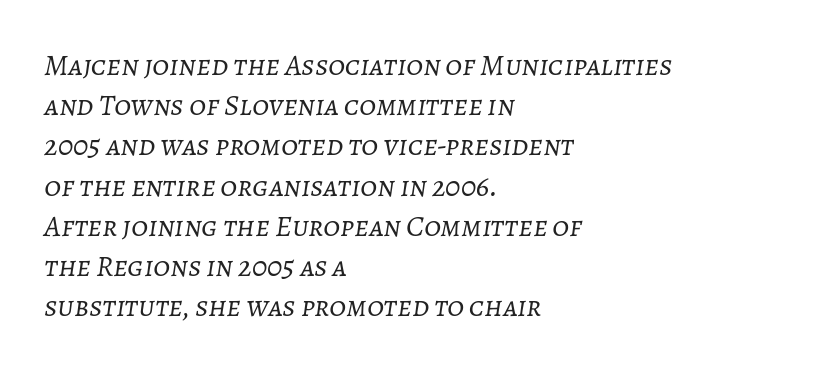
The typesetting does not lean heavy: it is not bold. The tracking reads as untouched default to a designer's eye. When letters slant like this, we call the style italic. The glyphs are unaccompanied by any horizontal stroke below them. Varying glyph widths throughout — classic text-font behaviour.
